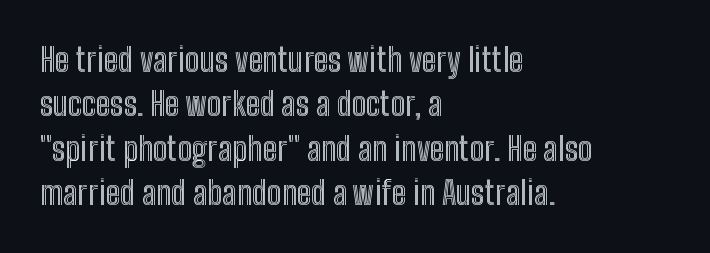
A classic flush-left, rag-right setting is used for this passage. In terms of letterspacing, this is plain default setting. Baseline-to-baseline distance is the conventional proportion of letter height. These lines were composed using upright roman letters. Glance below the letters and you will spot only blank space.
